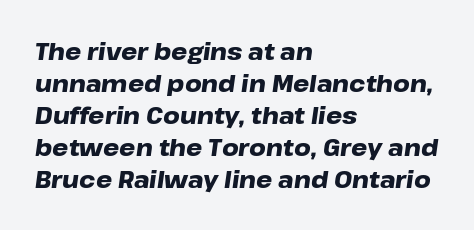
The axis of the letterforms is tilted away from vertical. Compared with typical body copy, the letter spacing here is the same. The specimen omits any rule beneath the text block's lines. The passage is arranged the way most books set body copy — flush left. The typesetting leans heavy: a genuine bold. The lines sit at an ordinary, default distance from one another.
